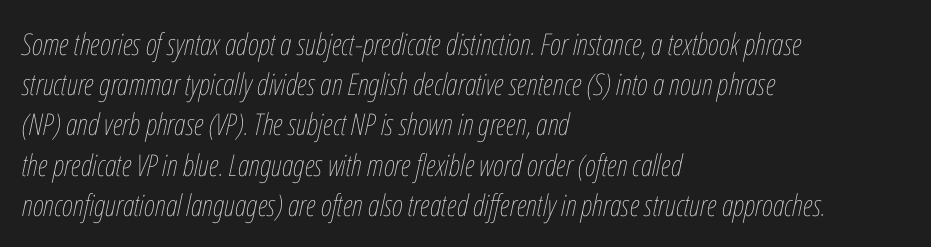
{"italic": "yes", "lean": "right", "slant_degrees": 12, "bold": "no", "weight": "thin", "width": "condensed", "stroke_contrast": "low", "x_height": "medium", "monospaced": "no", "underline": "no", "align": "left", "line_spacing": "normal", "line_spacing_ratio": 1.34, "letter_spacing": "normal", "letter_spacing_em": 0.0, "glyph_px": 30}
